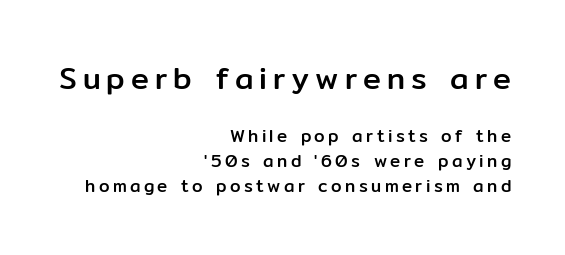
The upper block of text is set noticeably larger than the block beneath it. The strip under each line holds only bare page. Spacing verdict: proportional, widths tailored to each character. The space between consecutive lines is moderate. Serif or sans? Sans — the stroke terminals are bare.
